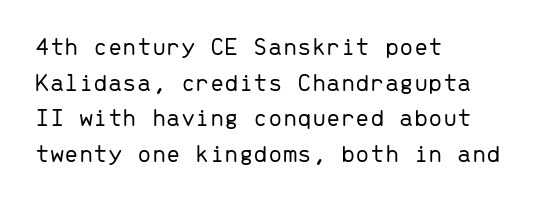
Q: Is the text bold? A: No.
Q: Is the text italic (slanted)? A: No, it is upright.
Q: Is the text underlined? A: No.
Q: How is the paragraph aligned? A: Left-aligned.
Q: Is the spacing between letters normal or unusually wide? A: Normal.
Q: Is the spacing between lines tight, normal or loose? A: Normal.
